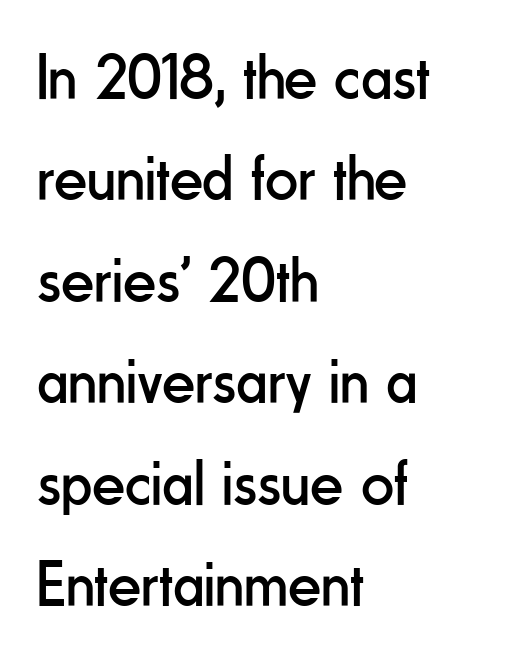
The image shows 65 px regular-weight, condensed sans-serif type, upright; set left-aligned, normal line spacing (1.56x), normal letter spacing, not underlined; low stroke contrast and a small x-height.
